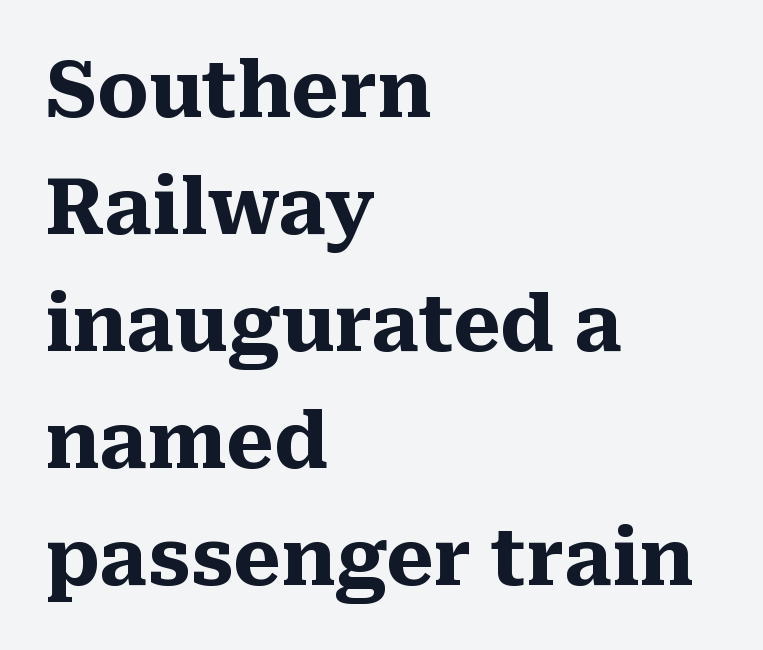
{"serif": "yes", "italic": "no", "bold": "yes", "weight": "heavy", "width": "normal", "stroke_contrast": "medium", "x_height": "medium", "monospaced": "no", "underline": "no", "align": "left", "line_spacing": "normal", "line_spacing_ratio": 1.52, "letter_spacing": "normal", "letter_spacing_em": 0.0, "glyph_px": 77}
